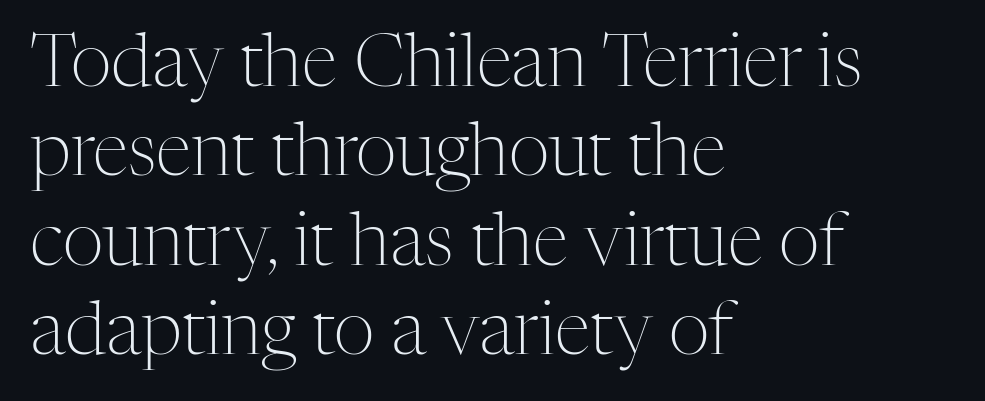
{"serif": "yes", "italic": "no", "bold": "no", "weight": "light", "width": "normal", "stroke_contrast": "medium", "x_height": "medium", "monospaced": "no", "underline": "no", "align": "left", "line_spacing_ratio": 1.24, "letter_spacing": "normal", "letter_spacing_em": 0.0, "glyph_px": 72}
